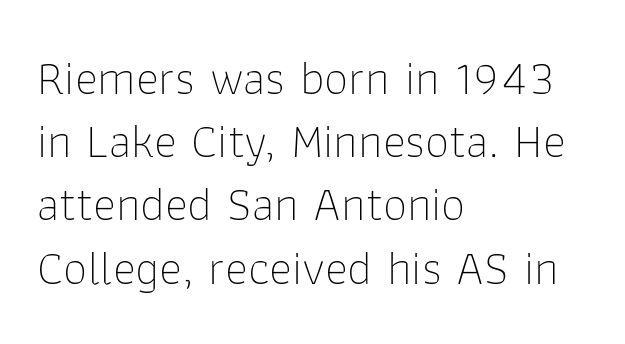
The passage shown is not underscored anywhere. The space between consecutive lines is moderate. Each stroke keeps to a modest, everyday thickness or less. There is no visible air inserted between adjacent glyphs.
